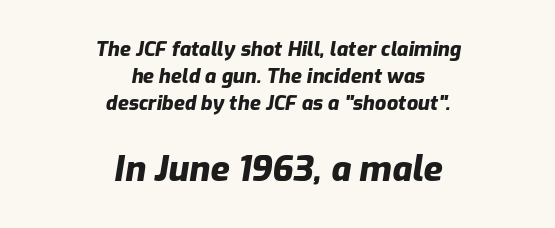
The image shows 35 px heavy type, italic (leaning right); set centered, normal line spacing (1.36x), normal letter spacing, not underlined; the second (bottom) block is 1.75x larger; low stroke contrast and a medium x-height.
